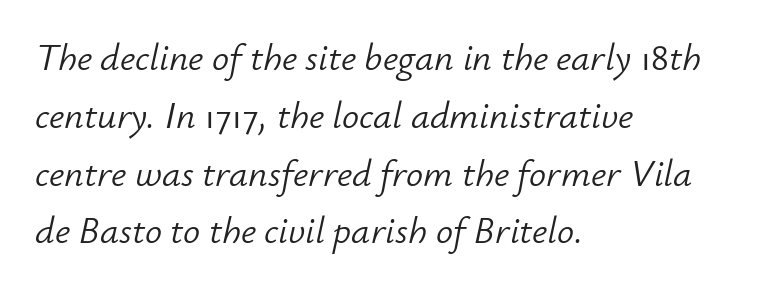
No word sits above an underline. Is the type heavy? It reads as light-to-regular instead. The font's italic variant was chosen for this text. Horizontal alignment here is leftward, the default for most running prose. This block has exactly the height ordinary leading produces. Looks like regular typesetting: each glyph gets only the width it needs.
